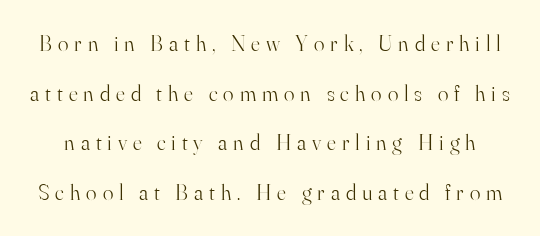
Q: Is the text bold? A: No.
Q: Is the text italic (slanted)? A: No, it is upright.
Q: Is the text underlined? A: No.
Q: Is the spacing between letters normal or unusually wide? A: Unusually wide.
Q: Is the spacing between lines tight, normal or loose? A: Loose.
